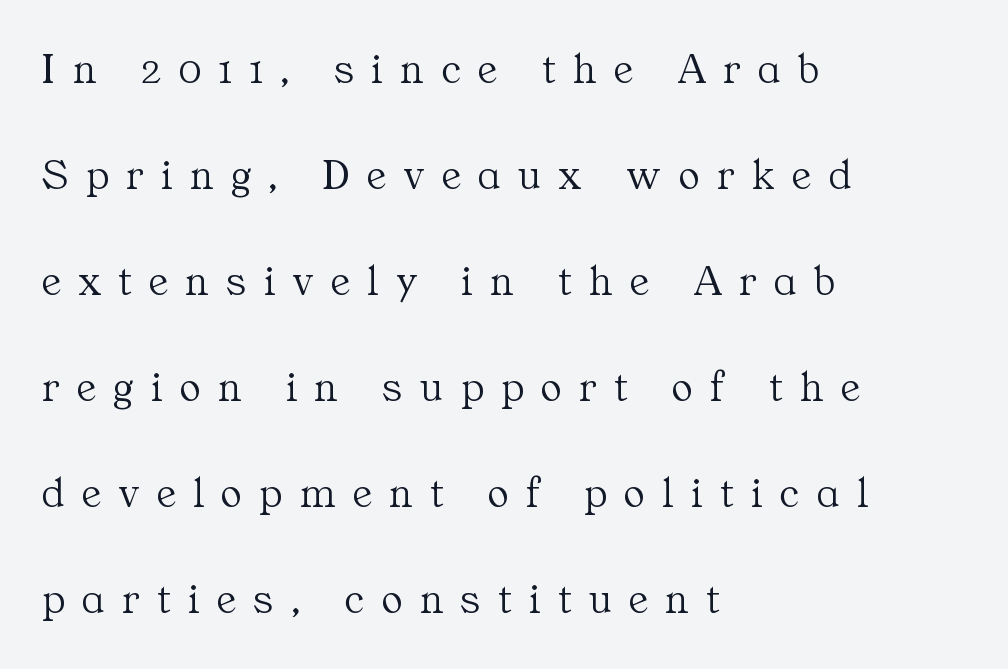
Q: Is the text bold? A: No.
Q: Is the text italic (slanted)? A: No, it is upright.
Q: Is the typeface a serif or a sans-serif typeface? A: Serif.
Q: Is the text underlined? A: No.
Q: How is the paragraph aligned? A: Left-aligned.
Q: Is the spacing between letters normal or unusually wide? A: Unusually wide.
Q: Is the spacing between lines tight, normal or loose? A: Loose.
Q: Width (condensed, normal, or wide)? A: Normal.
Q: Stroke contrast? A: Medium.
Q: x-height? A: Medium.
Q: Monospaced? A: No.
